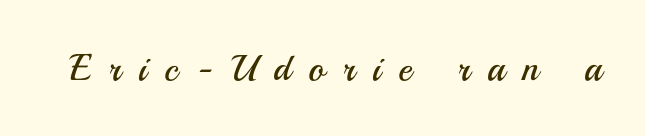
The image shows 37 px regular-weight sans-serif type; set unusually wide letter spacing (+0.47 em), not underlined; medium stroke contrast and a small x-height.
